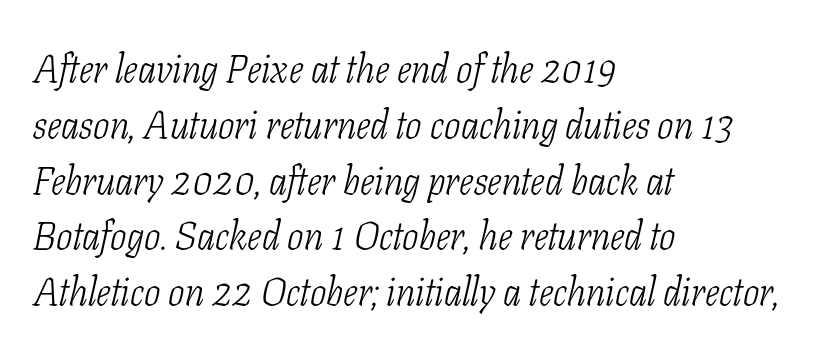
Q: Is the text bold? A: No.
Q: Is the text italic (slanted)? A: Yes, it leans right by about 11 degrees.
Q: Is the typeface a serif or a sans-serif typeface? A: Serif.
Q: Is the text underlined? A: No.
Q: How is the paragraph aligned? A: Left-aligned.
Q: Is the spacing between letters normal or unusually wide? A: Normal.
Q: Is the spacing between lines tight, normal or loose? A: Normal.
Q: Width (condensed, normal, or wide)? A: Condensed.
Q: Stroke contrast? A: Low.
Q: x-height? A: Medium.
Q: Monospaced? A: No.
